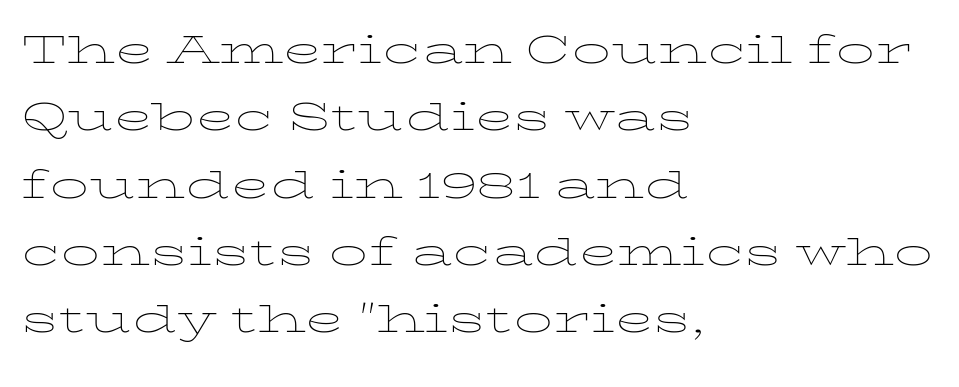
{"italic": "no", "bold": "no", "weight": "thin", "width": "wide", "stroke_contrast": "low", "x_height": "medium", "monospaced": "no", "underline": "no", "align": "left", "line_spacing": "normal", "line_spacing_ratio": 1.32, "letter_spacing": "normal", "letter_spacing_em": 0.0, "glyph_px": 51}
